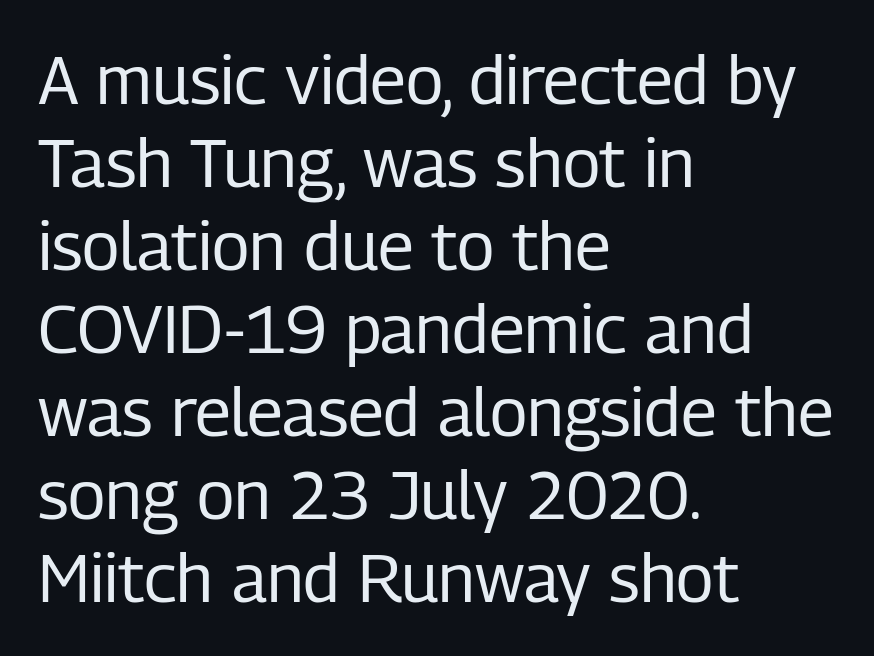
{"serif": "no", "italic": "no", "bold": "no", "weight": "regular", "width": "condensed", "stroke_contrast": "low", "x_height": "medium", "monospaced": "no", "underline": "no", "align": "left", "line_spacing_ratio": 1.22, "letter_spacing": "normal", "letter_spacing_em": 0.0, "glyph_px": 68}
